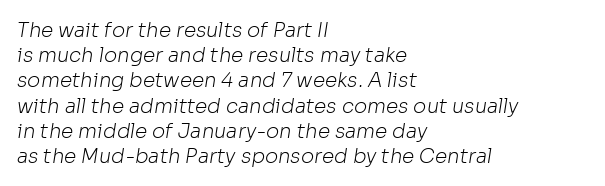
{"bold": "no", "underline": "no", "align": "left", "line_spacing": "normal", "line_spacing_ratio": 1.26, "letter_spacing": "normal", "letter_spacing_em": 0.0, "glyph_px": 20}
